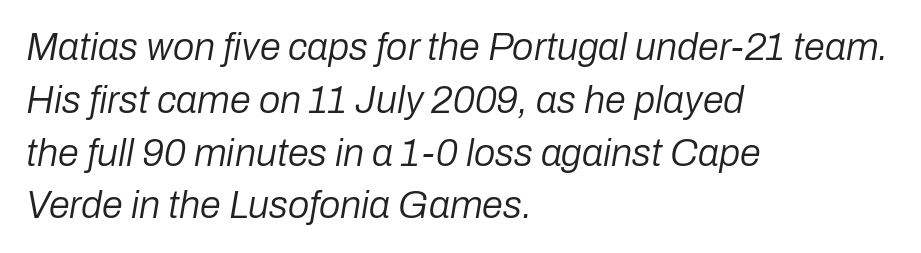
Q: Is the text bold? A: No.
Q: Is the text italic (slanted)? A: Yes, it leans right by about 10 degrees.
Q: Is the text underlined? A: No.
Q: How is the paragraph aligned? A: Left-aligned.
Q: Is the spacing between letters normal or unusually wide? A: Normal.
Q: Is the spacing between lines tight, normal or loose? A: Normal.
Q: Width (condensed, normal, or wide)? A: Normal.
Q: Stroke contrast? A: Low.
Q: x-height? A: Medium.
Q: Monospaced? A: No.
